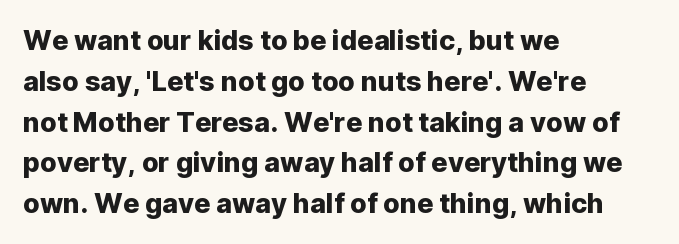
The image shows 27 px text type, upright; set left-aligned, normal line spacing (1.51x), normal letter spacing, not underlined.
